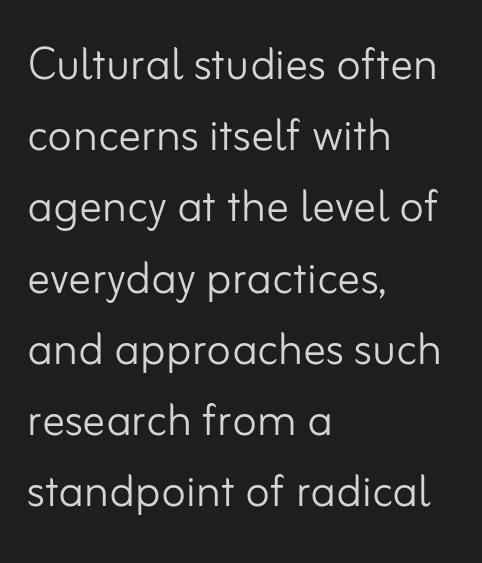
What stands out about the letter spacing? Nothing — it is the standard amount. Heaviness? Minimal to ordinary, like unemphasized prose. Descenders are the only things crossing below the line. Successive baselines arrive at the customary interval. Compared with a centered layout, this one pins lines to the left instead.
